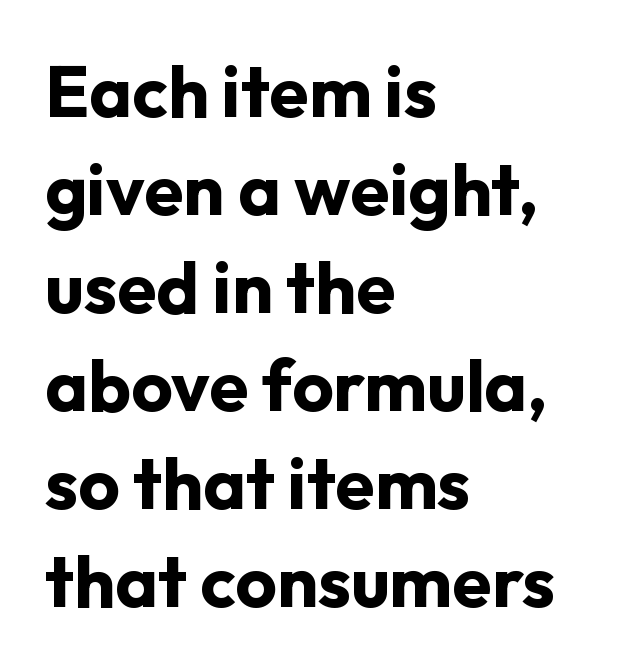
Q: Is the text bold? A: Yes.
Q: Is the text italic (slanted)? A: No, it is upright.
Q: Is the typeface a serif or a sans-serif typeface? A: Sans-serif.
Q: Is the text underlined? A: No.
Q: How is the paragraph aligned? A: Left-aligned.
Q: Is the spacing between letters normal or unusually wide? A: Normal.
Q: Is the spacing between lines tight, normal or loose? A: Normal.
Q: Width (condensed, normal, or wide)? A: Normal.
Q: Stroke contrast? A: Low.
Q: x-height? A: Medium.
Q: Monospaced? A: No.
